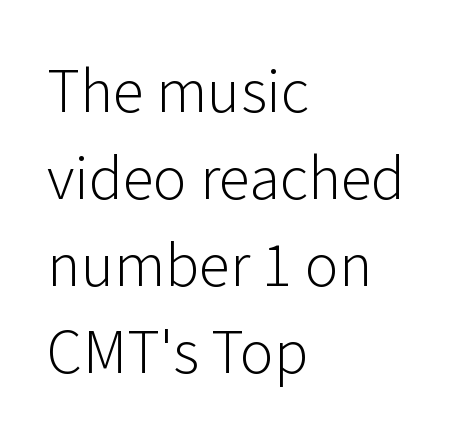
The zone under the glyphs is completely vacant. The gaps between neighbouring characters are ordinary and unremarkable. How would I describe the line gaps? Plain and ordinary. If you drew a line through each stem, it would be perfectly vertical. These lines are composed in type without serifs.
